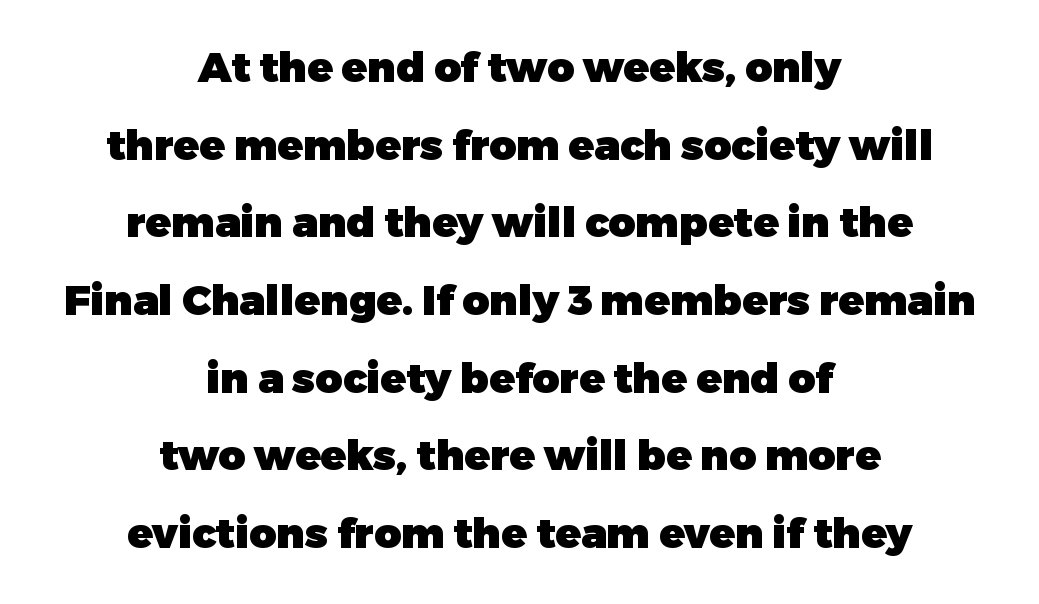
Do the letters lean? They stand straight. Pretty heavy lettering here — definitely bold. What kind of face is this? One without serifs — a sans. The zone under the glyphs is completely vacant.
